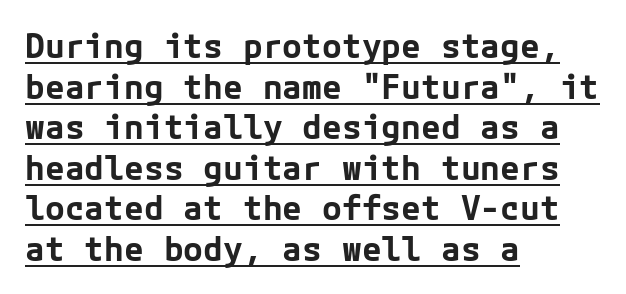
The face used here is rendered with its standard letterfit. The typesetter chose a ragged-right arrangement here. Notice how the stems are strictly vertical — no italics here. The characters display no serif detailing; their extremities are plain. Summary of weight: heavy, a full bold. Underline: present.
